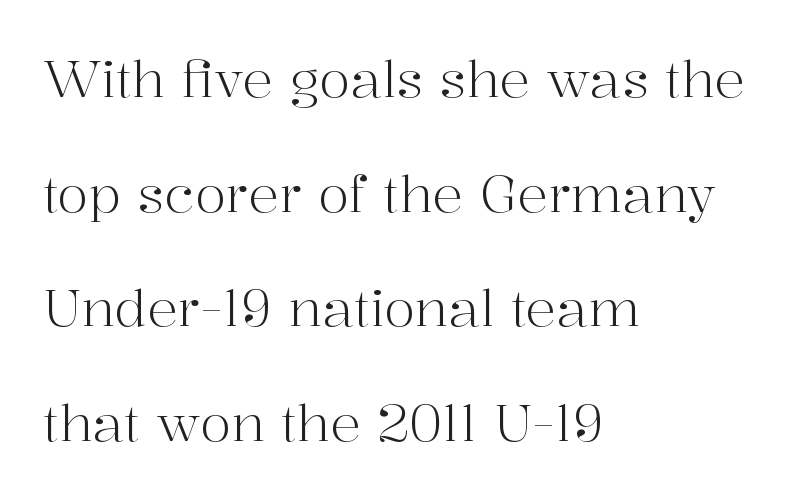
Q: Is the text bold? A: No.
Q: Is the text italic (slanted)? A: No, it is upright.
Q: Is the typeface a serif or a sans-serif typeface? A: Serif.
Q: Is the text underlined? A: No.
Q: How is the paragraph aligned? A: Left-aligned.
Q: Is the spacing between letters normal or unusually wide? A: Normal.
Q: Is the spacing between lines tight, normal or loose? A: Loose.
Q: Width (condensed, normal, or wide)? A: Normal.
Q: Stroke contrast? A: High.
Q: x-height? A: Medium.
Q: Monospaced? A: No.
